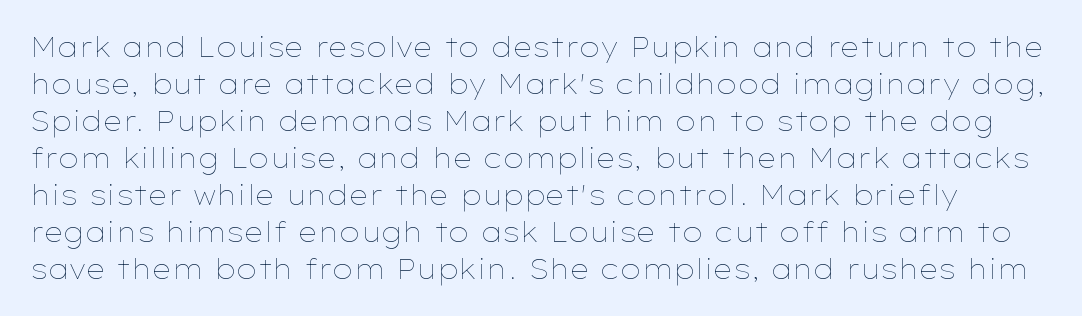
Students, observe: this is what conventionally led text looks like. Rule under the text: the space is simply empty. The letterforms sit shoulder to shoulder at normal distance. The letters look calm and open, with moderate or lighter stems. The lettering holds an erect, upright posture throughout.
